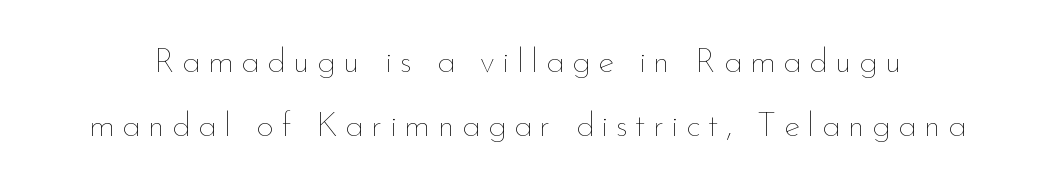
The space directly below the letters is spotless. The letters are spread apart with noticeably loose tracking. Proportional: the letters do not fall into vertical columns. You can tell it's not italic because the verticals are truly vertical. These glyphs show unthickened strokes, regular width or finer.
